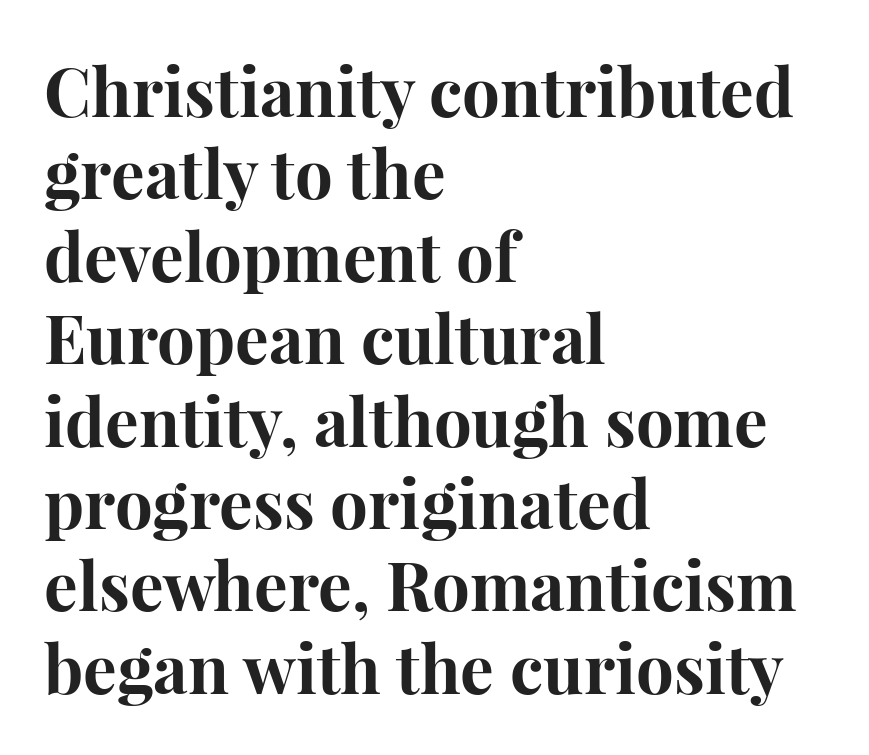
Q: Is the text bold? A: Yes.
Q: Is the text italic (slanted)? A: No, it is upright.
Q: Is the typeface a serif or a sans-serif typeface? A: Serif.
Q: Is the text underlined? A: No.
Q: How is the paragraph aligned? A: Left-aligned.
Q: Is the spacing between letters normal or unusually wide? A: Normal.
Q: Width (condensed, normal, or wide)? A: Normal.
Q: Stroke contrast? A: High.
Q: x-height? A: Medium.
Q: Monospaced? A: No.
